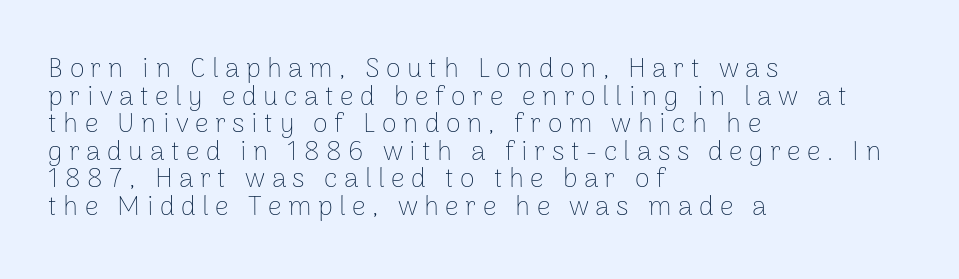
The image shows 27 px text type, upright; set left-aligned, tight line spacing (1.02x), unusually wide letter spacing (+0.24 em), not underlined.
